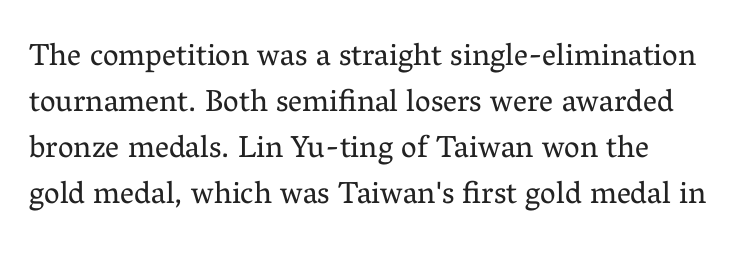
{"serif": "yes", "italic": "no", "bold": "no", "weight": "regular", "width": "normal", "stroke_contrast": "medium", "x_height": "medium", "monospaced": "no", "underline": "no", "line_spacing": "normal", "line_spacing_ratio": 1.48, "letter_spacing": "normal", "letter_spacing_em": 0.0, "glyph_px": 31}
